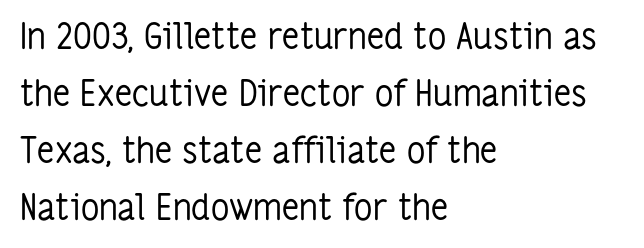
Students, observe: this is what conventionally led text looks like. Notice how the stems are strictly vertical — no italics here. A classic flush-left, rag-right setting is used for this passage. Unbolded letterforms with no extra heft.
